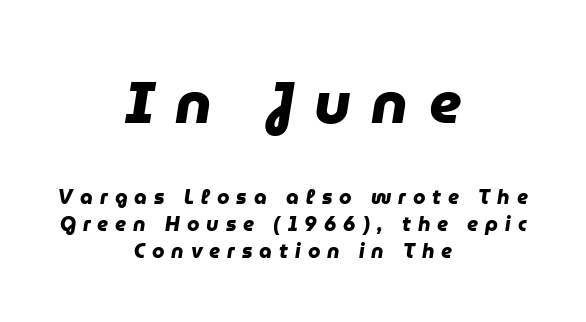
Q: Is the text bold? A: Yes.
Q: Is the typeface a serif or a sans-serif typeface? A: Sans-serif.
Q: Is the text underlined? A: No.
Q: How is the paragraph aligned? A: Centered.
Q: Is the spacing between letters normal or unusually wide? A: Unusually wide.
Q: Is the spacing between lines tight, normal or loose? A: Normal.
Q: Which block of text is set in a larger size, the first (top) or the second (bottom)? A: The first (top) one.
Q: Width (condensed, normal, or wide)? A: Normal.
Q: Stroke contrast? A: Low.
Q: x-height? A: Medium.
Q: Monospaced? A: No.
